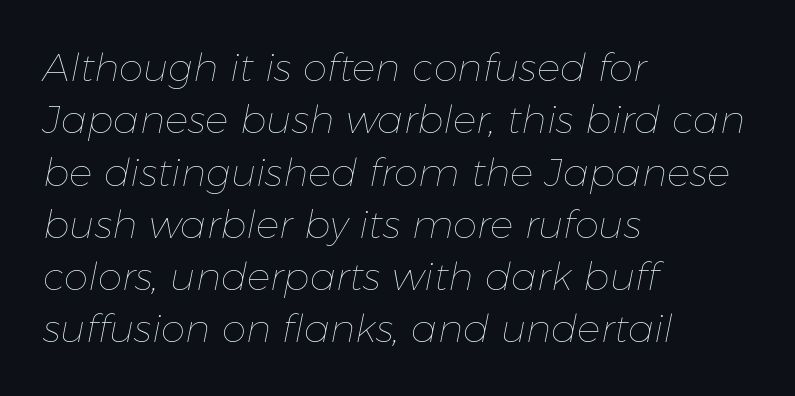
Is the stroke heavy? The answer is a plain regular-or-lighter. Honestly, there is no underline to notice here at all. Yep, that's italic — everything's leaning. The type is set solid horizontally, with unmodified tracking. Notice how the passage keeps a crisp vertical edge on the left only.
